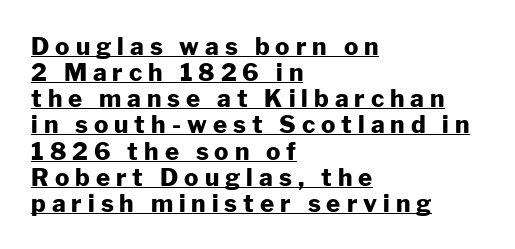
The image shows 24 px bold type, upright; set left-aligned, tight line spacing (1.09x), unusually wide letter spacing (+0.25 em), underlined.
